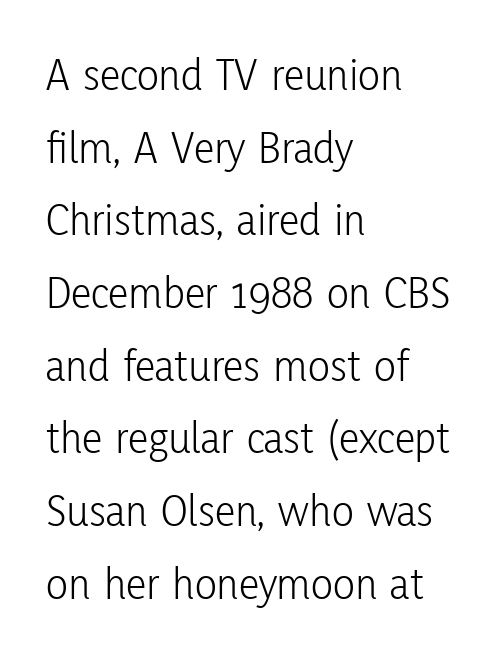
{"serif": "no", "italic": "no", "bold": "no", "weight": "light", "width": "condensed", "stroke_contrast": "low", "x_height": "medium", "monospaced": "no", "underline": "no", "align": "left", "line_spacing": "normal", "line_spacing_ratio": 1.58, "letter_spacing": "normal", "letter_spacing_em": 0.0, "glyph_px": 46}
